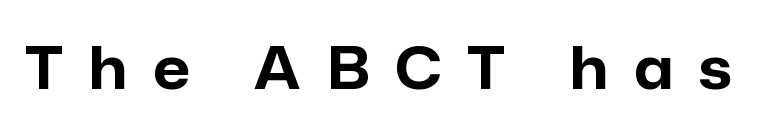
Q: Is the text bold? A: Yes.
Q: Is the text italic (slanted)? A: No, it is upright.
Q: Is the typeface a serif or a sans-serif typeface? A: Sans-serif.
Q: Is the text underlined? A: No.
Q: Is the spacing between letters normal or unusually wide? A: Unusually wide.
Q: Width (condensed, normal, or wide)? A: Normal.
Q: Stroke contrast? A: Low.
Q: x-height? A: Medium.
Q: Monospaced? A: No.
